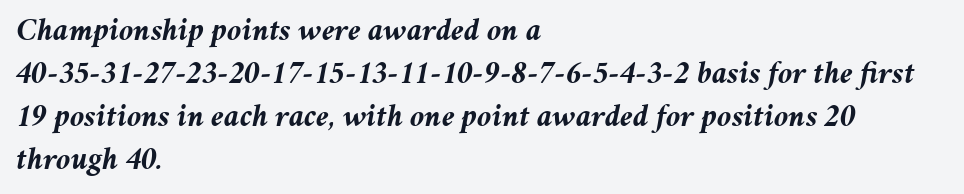
This sample keeps an unexceptional amount of space between lines. Students, this is bold: see how much ink each stroke carries. Casual observation: everything's shoved over to the left. Rule under the text: the space is simply empty.
